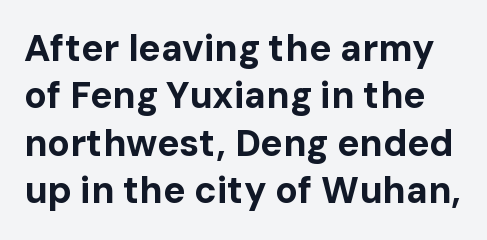
The face used here is proportionally spaced, like ordinary book or web type. Serif or sans? Sans — the stroke terminals are bare. The sample has been set heavy, in full bold. Observe the ordinary spacing: letters are neighbours, not strangers. This block has exactly the height ordinary leading produces. When letters stand straight like this, we call the style roman or upright.
